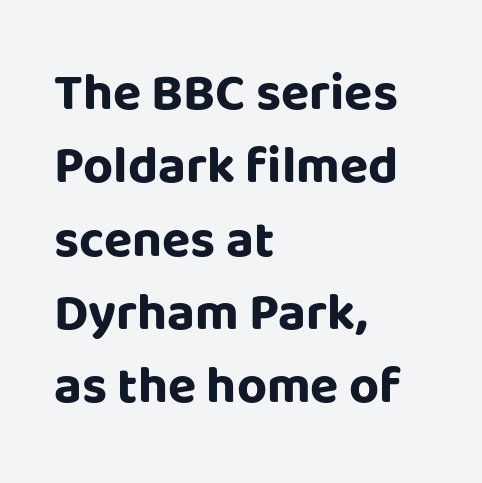
The image shows 52 px bold sans-serif type, upright; set left-aligned, normal line spacing (1.41x), normal letter spacing, not underlined; low stroke contrast and a large x-height.
